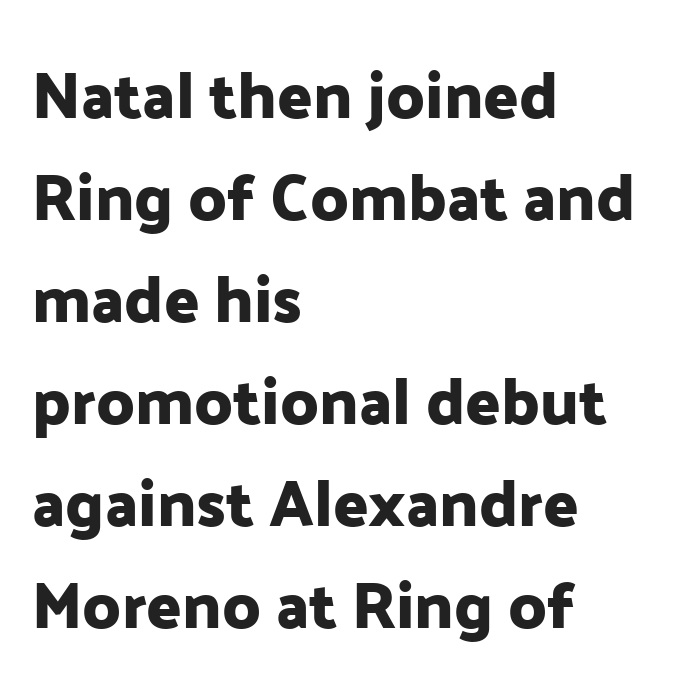
{"serif": "no", "italic": "no", "width": "normal", "stroke_contrast": "low", "x_height": "medium", "monospaced": "no", "underline": "no", "align": "left", "line_spacing": "normal", "line_spacing_ratio": 1.57, "letter_spacing": "normal", "letter_spacing_em": 0.0, "glyph_px": 65}
